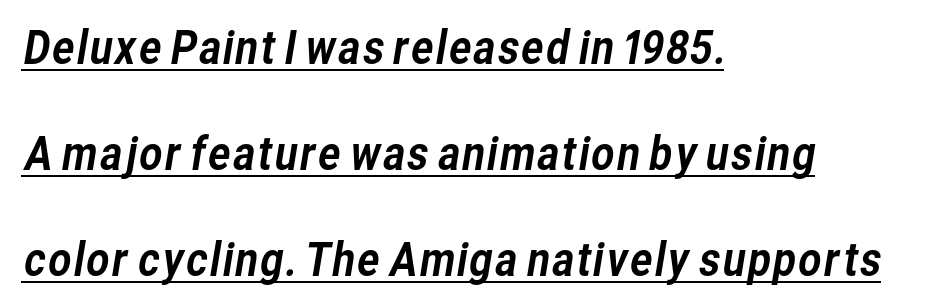
The image shows 45 px sans-serif type; set left-aligned, loose line spacing (2.36x), normal letter spacing, underlined; low stroke contrast and a medium x-height.
